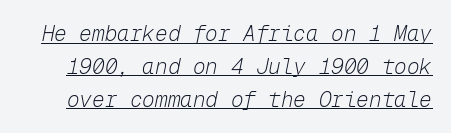
This sample uses plain, unmodified letter spacing. Whoever set this chose a conventional vertical rhythm. Caption: face not bold, strokes unweighted. Emphasis-style slanted type is in use. Underlined type.
